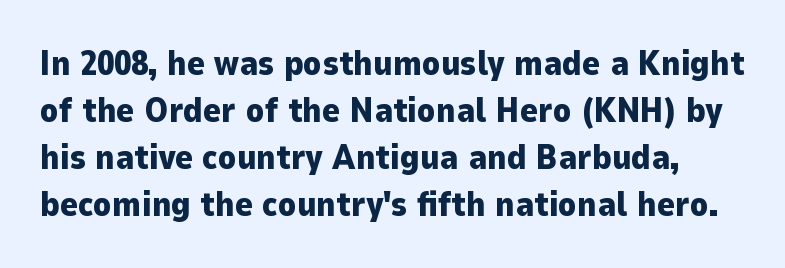
The image shows 34 px heavy sans-serif type, upright; set normal line spacing (1.38x), normal letter spacing, not underlined; low stroke contrast and a medium x-height.
